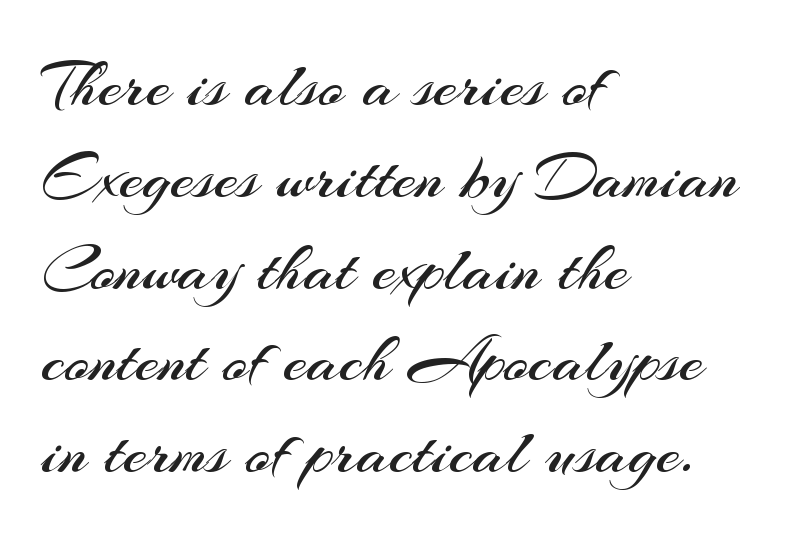
{"serif": "no", "bold": "no", "weight": "regular", "width": "normal", "stroke_contrast": "medium", "x_height": "small", "monospaced": "no", "underline": "no", "align": "left", "line_spacing": "normal", "line_spacing_ratio": 1.35, "letter_spacing": "normal", "letter_spacing_em": 0.0, "glyph_px": 68}
